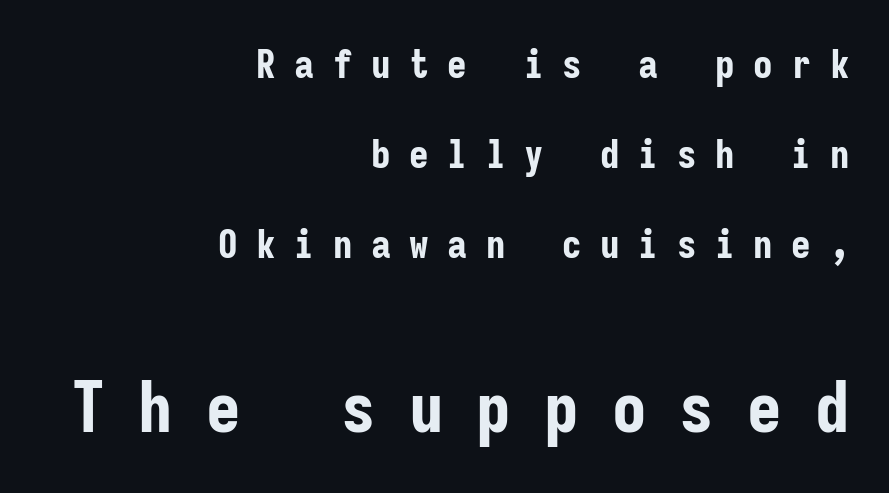
Q: Is the text bold? A: Yes.
Q: Is the text italic (slanted)? A: No, it is upright.
Q: Is the typeface a serif or a sans-serif typeface? A: Sans-serif.
Q: Is the text underlined? A: No.
Q: How is the paragraph aligned? A: Right-aligned.
Q: Is the spacing between letters normal or unusually wide? A: Unusually wide.
Q: Is the spacing between lines tight, normal or loose? A: Loose.
Q: Which block of text is set in a larger size, the first (top) or the second (bottom)? A: The second (bottom) one.
Q: Width (condensed, normal, or wide)? A: Condensed.
Q: Stroke contrast? A: Low.
Q: x-height? A: Medium.
Q: Monospaced? A: Yes.
